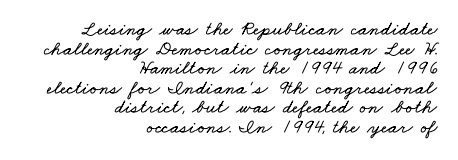
{"underline": "no", "align": "right", "line_spacing": "tight", "line_spacing_ratio": 0.98, "letter_spacing": "normal", "letter_spacing_em": 0.0, "glyph_px": 20}
